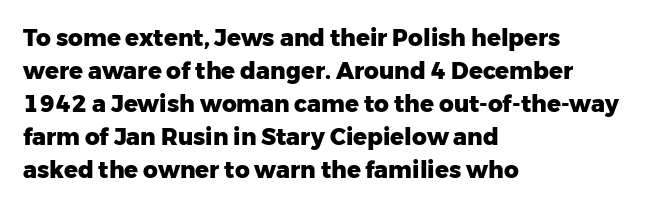
{"italic": "no", "bold": "yes", "underline": "no", "align": "left", "line_spacing": "normal", "line_spacing_ratio": 1.43, "letter_spacing": "normal", "letter_spacing_em": 0.0, "glyph_px": 23}
